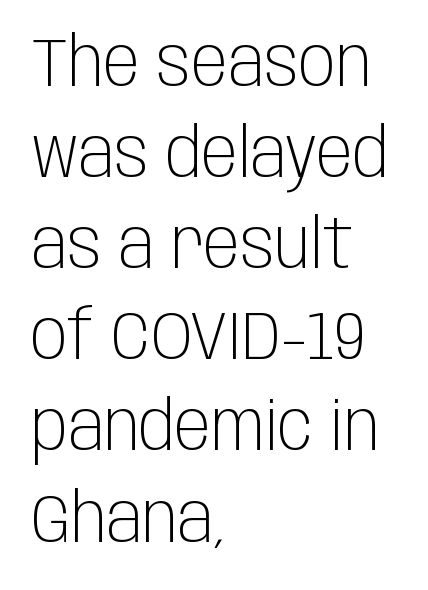
{"serif": "no", "italic": "no", "bold": "no", "weight": "light", "width": "condensed", "stroke_contrast": "low", "x_height": "large", "monospaced": "no", "underline": "no", "align": "left", "line_spacing": "normal", "line_spacing_ratio": 1.34, "letter_spacing": "normal", "letter_spacing_em": 0.0, "glyph_px": 68}
